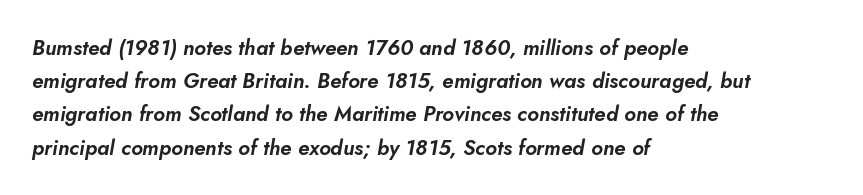
The image shows 21 px text type, italic (leaning right); set left-aligned, normal line spacing (1.58x), normal letter spacing, not underlined.
